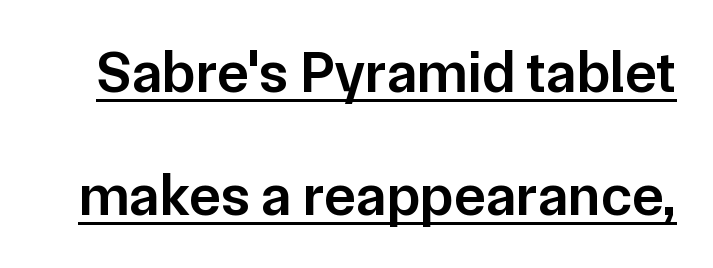
{"serif": "no", "italic": "no", "bold": "semi", "weight": "semibold", "width": "normal", "stroke_contrast": "low", "x_height": "medium", "monospaced": "no", "underline": "yes", "line_spacing": "loose", "line_spacing_ratio": 2.09, "letter_spacing": "normal", "letter_spacing_em": 0.0, "glyph_px": 59}
